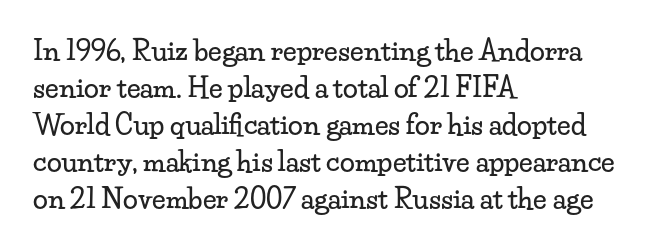
The image shows 27 px text type, upright; set left-aligned, normal line spacing (1.37x), normal letter spacing, not underlined.
